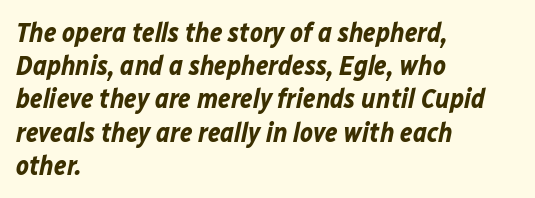
The image shows 27 px bold type, italic (leaning right); set left-aligned, line spacing 1.23x, normal letter spacing, not underlined.
